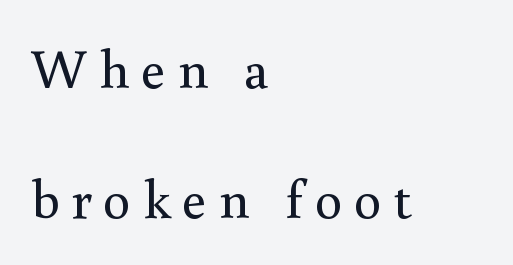
Q: Is the text bold? A: No.
Q: Is the text italic (slanted)? A: No, it is upright.
Q: Is the typeface a serif or a sans-serif typeface? A: Serif.
Q: Is the text underlined? A: No.
Q: How is the paragraph aligned? A: Left-aligned.
Q: Is the spacing between letters normal or unusually wide? A: Unusually wide.
Q: Is the spacing between lines tight, normal or loose? A: Loose.
Q: Width (condensed, normal, or wide)? A: Normal.
Q: Stroke contrast? A: Medium.
Q: x-height? A: Small.
Q: Monospaced? A: No.
